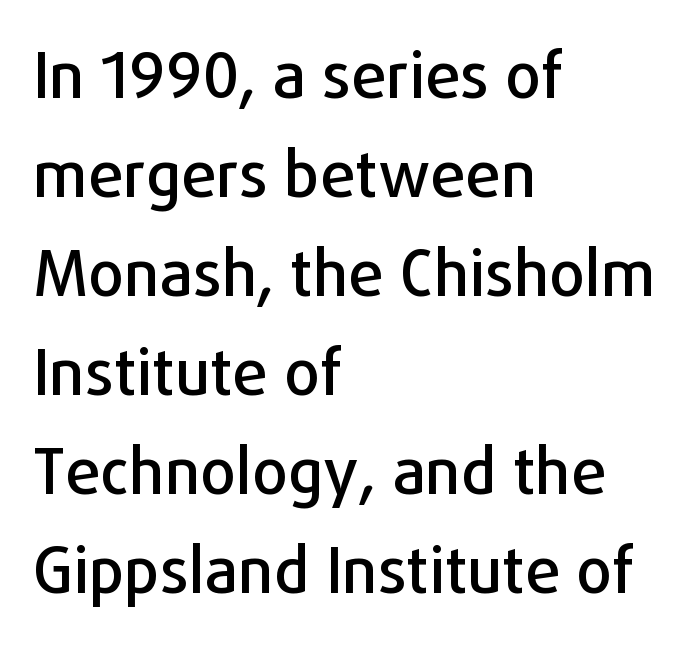
{"serif": "no", "italic": "no", "width": "normal", "stroke_contrast": "low", "x_height": "medium", "monospaced": "no", "underline": "no", "align": "left", "line_spacing": "normal", "line_spacing_ratio": 1.57, "letter_spacing": "normal", "letter_spacing_em": 0.0, "glyph_px": 63}
